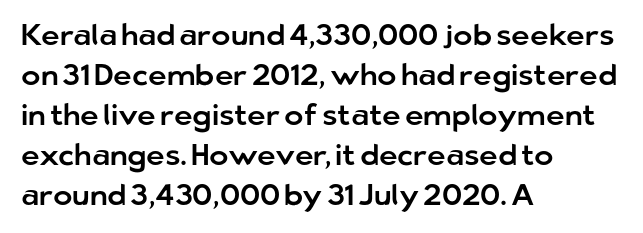
Q: Is the text italic (slanted)? A: No, it is upright.
Q: Is the typeface a serif or a sans-serif typeface? A: Sans-serif.
Q: Is the text underlined? A: No.
Q: How is the paragraph aligned? A: Left-aligned.
Q: Is the spacing between letters normal or unusually wide? A: Normal.
Q: Is the spacing between lines tight, normal or loose? A: Normal.
Q: Width (condensed, normal, or wide)? A: Normal.
Q: Stroke contrast? A: Low.
Q: x-height? A: Medium.
Q: Monospaced? A: No.
